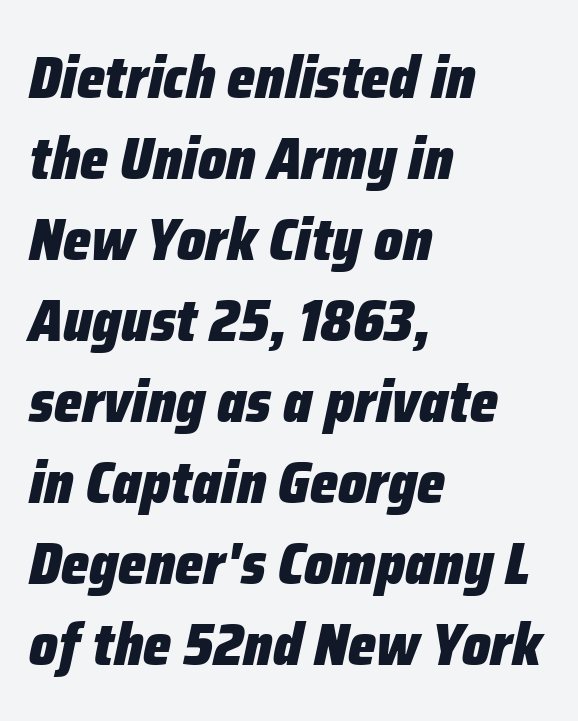
Q: Is the text bold? A: Yes.
Q: Is the text italic (slanted)? A: Yes, it leans right by about 12 degrees.
Q: Is the text underlined? A: No.
Q: How is the paragraph aligned? A: Left-aligned.
Q: Is the spacing between letters normal or unusually wide? A: Normal.
Q: Is the spacing between lines tight, normal or loose? A: Normal.
Q: Width (condensed, normal, or wide)? A: Condensed.
Q: Stroke contrast? A: Low.
Q: x-height? A: Medium.
Q: Monospaced? A: No.
